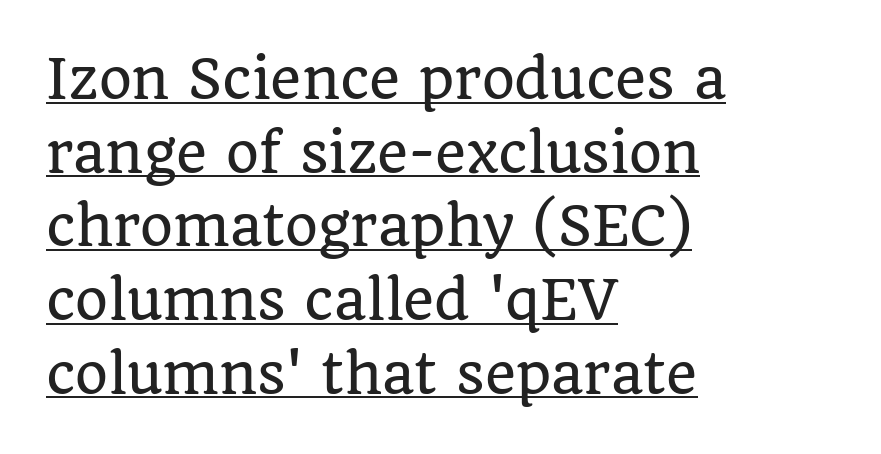
{"serif": "yes", "italic": "no", "width": "normal", "stroke_contrast": "low", "x_height": "large", "monospaced": "no", "underline": "yes", "align": "left", "line_spacing": "normal", "line_spacing_ratio": 1.39, "letter_spacing": "normal", "letter_spacing_em": 0.0, "glyph_px": 53}
